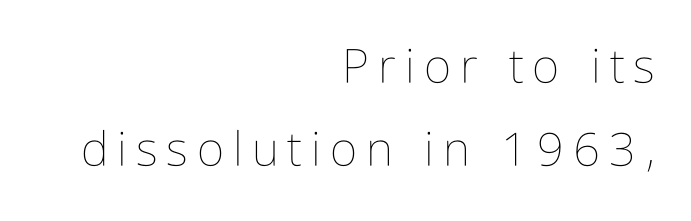
The image shows 47 px thin, condensed type, upright; set right-aligned, line spacing 1.77x, not underlined; low stroke contrast and a medium x-height.
